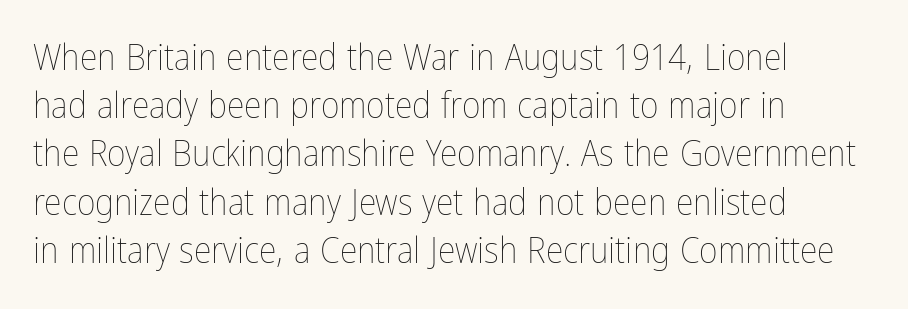
{"italic": "no", "bold": "no", "weight": "thin", "width": "condensed", "stroke_contrast": "low", "x_height": "medium", "monospaced": "no", "underline": "no", "align": "left", "line_spacing": "normal", "line_spacing_ratio": 1.34, "letter_spacing": "normal", "letter_spacing_em": 0.0, "glyph_px": 36}
